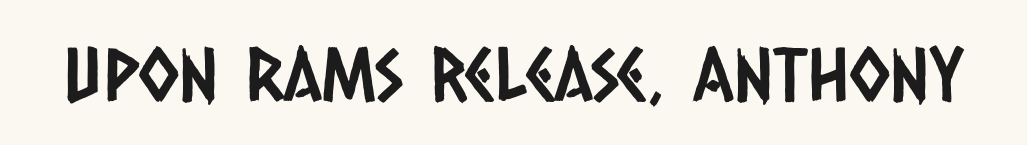
{"serif": "no", "width": "condensed", "stroke_contrast": "low", "x_height": "large", "monospaced": "no", "underline": "no", "letter_spacing": "normal", "letter_spacing_em": 0.0, "glyph_px": 74}
